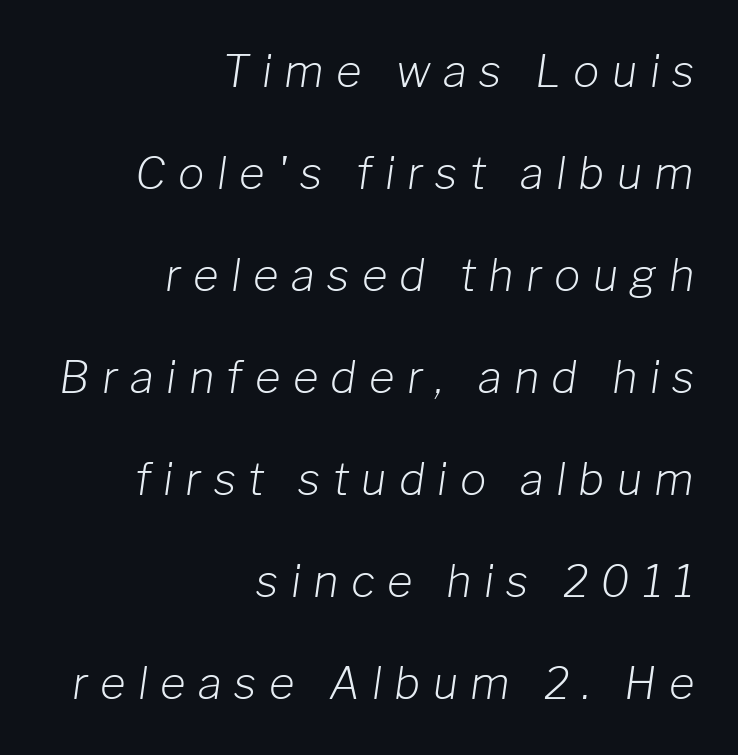
Q: Is the text bold? A: No.
Q: Is the text italic (slanted)? A: Yes, it leans right by about 8 degrees.
Q: Is the text underlined? A: No.
Q: How is the paragraph aligned? A: Right-aligned.
Q: Is the spacing between letters normal or unusually wide? A: Unusually wide.
Q: Is the spacing between lines tight, normal or loose? A: Loose.
Q: Width (condensed, normal, or wide)? A: Normal.
Q: Stroke contrast? A: Low.
Q: x-height? A: Medium.
Q: Monospaced? A: No.
